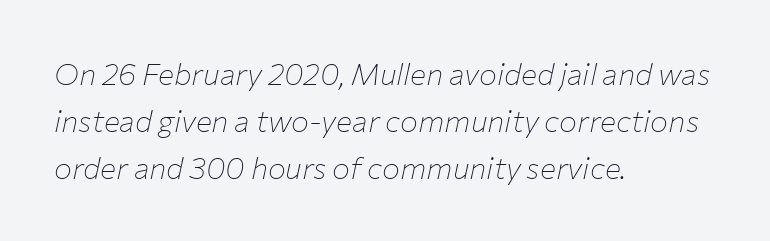
{"italic": "yes", "lean": "right", "slant_degrees": 12, "bold": "no", "weight": "thin", "width": "normal", "stroke_contrast": "low", "x_height": "medium", "monospaced": "no", "underline": "no", "align": "left", "line_spacing": "normal", "line_spacing_ratio": 1.57, "letter_spacing": "normal", "letter_spacing_em": 0.0, "glyph_px": 30}
